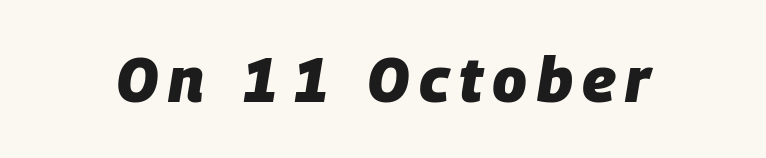
{"italic": "yes", "lean": "right", "slant_degrees": 9, "bold": "yes", "weight": "heavy", "width": "normal", "stroke_contrast": "low", "x_height": "large", "monospaced": "no", "underline": "no", "glyph_px": 63}
